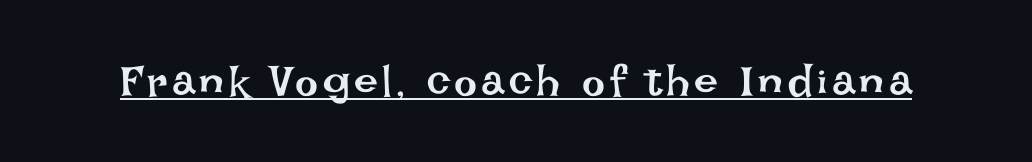
Spacing verdict: proportional, widths tailored to each character. No italicization has been applied; the sample stays upright. A light-to-regular cut is what we see here. Has an underline been added? It has.
